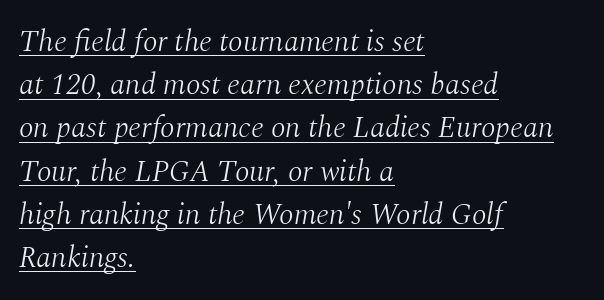
{"serif": "yes", "italic": "yes", "lean": "right", "slant_degrees": 10, "bold": "no", "weight": "light", "width": "normal", "stroke_contrast": "medium", "x_height": "medium", "monospaced": "no", "underline": "yes", "align": "left", "line_spacing": "normal", "line_spacing_ratio": 1.44, "letter_spacing": "normal", "letter_spacing_em": 0.0, "glyph_px": 30}
